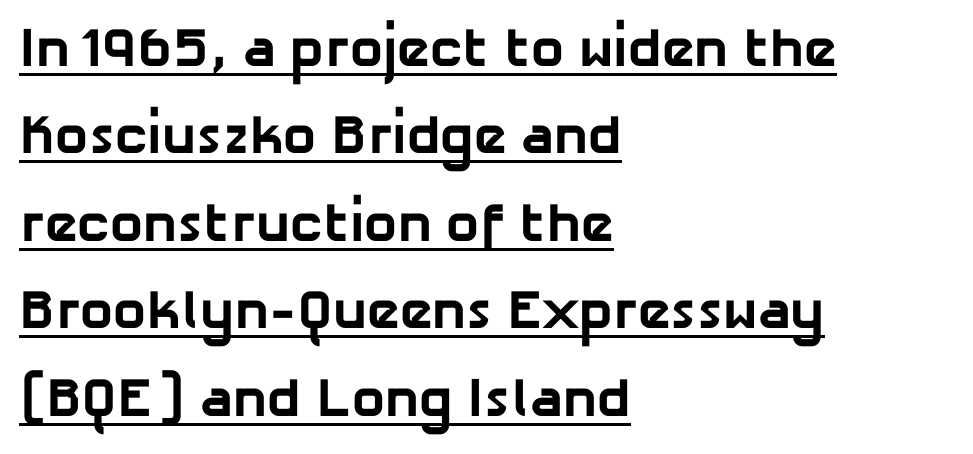
Compared with a centered layout, this one pins lines to the left instead. Inter-character spacing is left at the font's built-in metrics. Examine the stroke ends and you'll find no serifs. Emphasis is given by a line drawn under the lettering. Reading down the column, the eye jumps a familiar distance to each next line.
